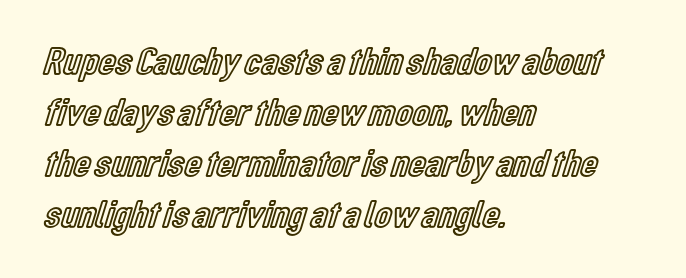
{"width": "condensed", "x_height": "medium", "monospaced": "no", "underline": "no", "align": "left", "line_spacing": "normal", "line_spacing_ratio": 1.31, "letter_spacing": "normal", "letter_spacing_em": 0.0, "glyph_px": 39}
